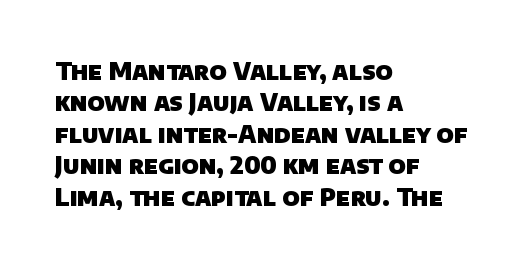
The image shows 24 px bold type; set left-aligned, normal line spacing (1.31x), normal letter spacing, not underlined.
